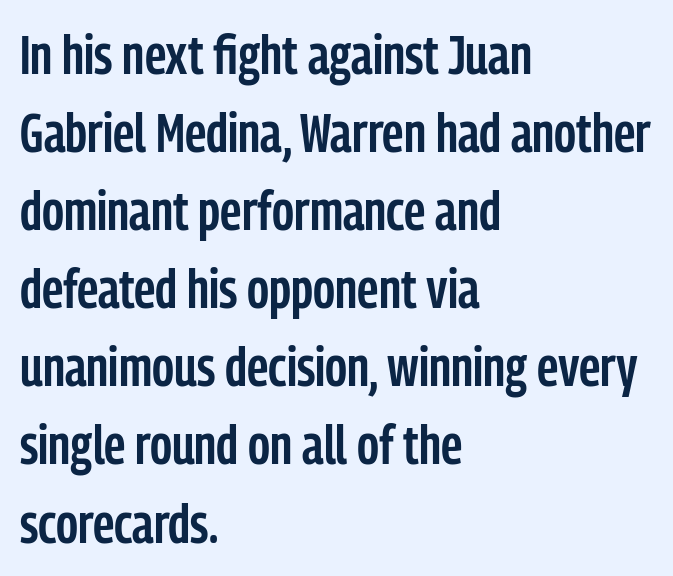
Q: Is the text bold? A: Semi-bold.
Q: Is the text italic (slanted)? A: No, it is upright.
Q: Is the typeface a serif or a sans-serif typeface? A: Sans-serif.
Q: Is the text underlined? A: No.
Q: How is the paragraph aligned? A: Left-aligned.
Q: Is the spacing between letters normal or unusually wide? A: Normal.
Q: Is the spacing between lines tight, normal or loose? A: Normal.
Q: Width (condensed, normal, or wide)? A: Condensed.
Q: Stroke contrast? A: Low.
Q: x-height? A: Medium.
Q: Monospaced? A: No.
